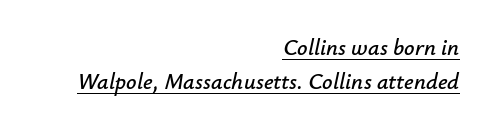
Q: Is the text italic (slanted)? A: Yes, it leans right by about 12 degrees.
Q: Is the text underlined? A: Yes.
Q: How is the paragraph aligned? A: Right-aligned.
Q: Is the spacing between letters normal or unusually wide? A: Normal.
Q: Is the spacing between lines tight, normal or loose? A: Normal.
